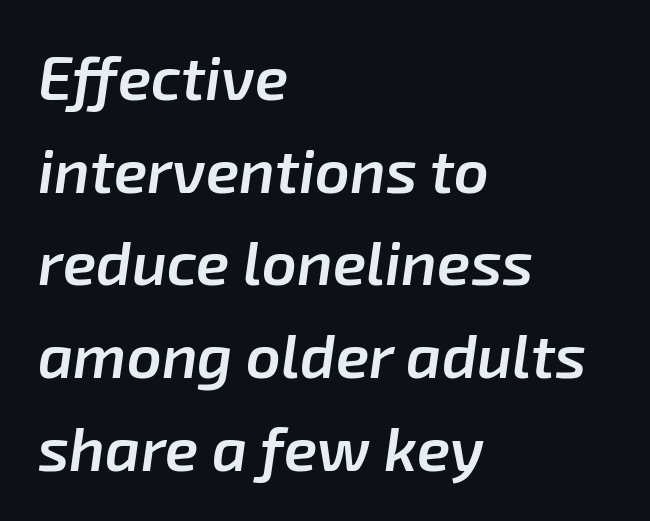
{"italic": "yes", "lean": "right", "slant_degrees": 8, "bold": "semi", "weight": "semibold", "width": "normal", "stroke_contrast": "low", "x_height": "medium", "monospaced": "no", "underline": "no", "align": "left", "line_spacing": "normal", "line_spacing_ratio": 1.52, "letter_spacing": "normal", "letter_spacing_em": 0.0, "glyph_px": 61}
